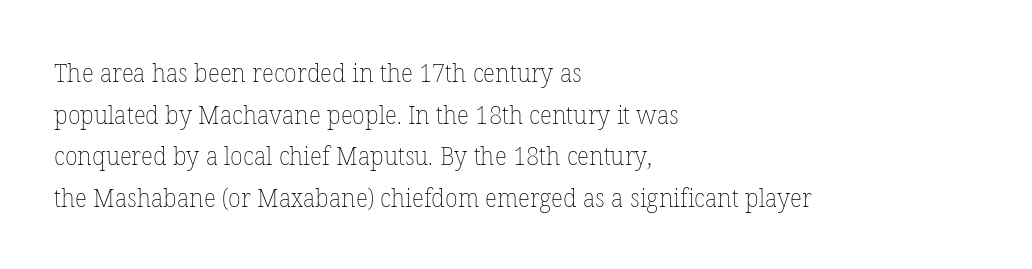
Q: Is the text bold? A: No.
Q: Is the text italic (slanted)? A: No, it is upright.
Q: Is the text underlined? A: No.
Q: How is the paragraph aligned? A: Left-aligned.
Q: Is the spacing between letters normal or unusually wide? A: Normal.
Q: Is the spacing between lines tight, normal or loose? A: Normal.
